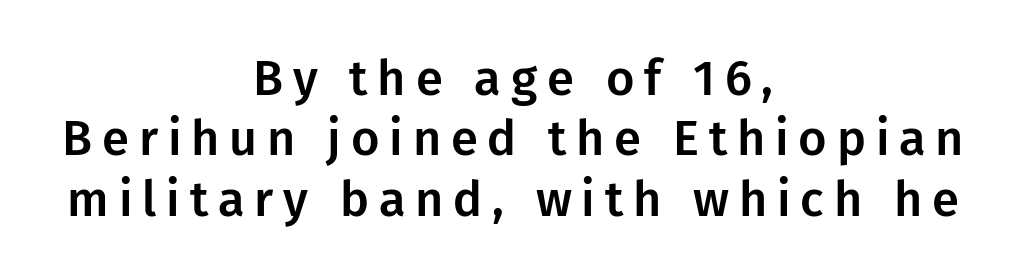
The image shows 49 px sans-serif type, upright; set centered, line spacing 1.23x, unusually wide letter spacing (+0.2 em), not underlined; low stroke contrast and a medium x-height.
